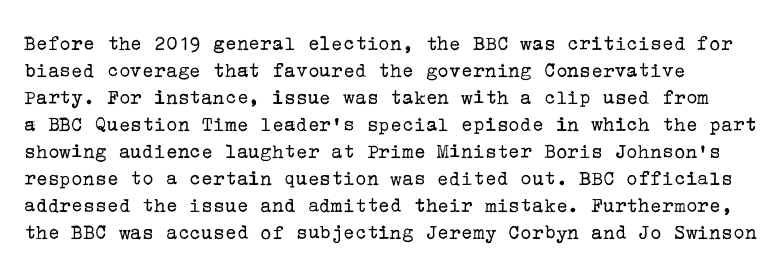
Check under the words: just untouched page. The letterforms sit shoulder to shoulder at normal distance. Rendered with straight, roman letterforms. No heavy texture on the line: the type isn't bold.
